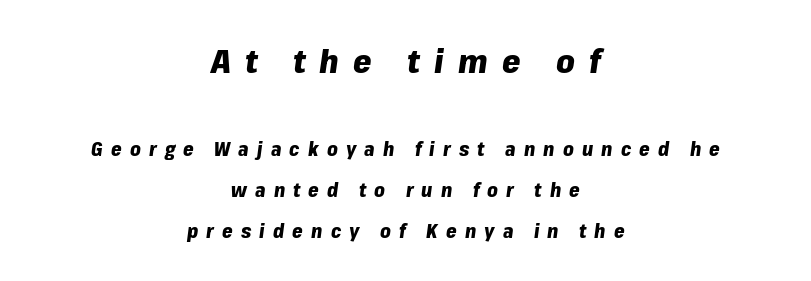
The lettering tilts uniformly, giving the passage an italic look. The designer dialed line spacing up above the default. As a designer I'd log this as weight 700, bold. Tracking here is generous; glyphs stand well apart from one another. Words float on clear page, feet unadorned. Between these two stacked blocks, the higher one wins on size.
